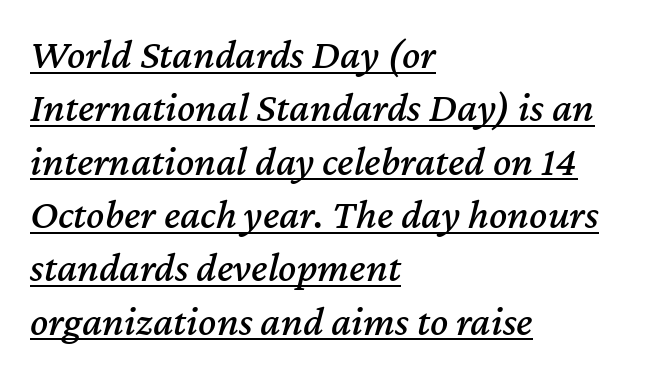
If you drew a ruler down the left edge, every line would touch it. Does the lettering tilt? It does — this is italic. Short note: letters normally spaced. Emphasis is given by a line drawn under the lettering.
